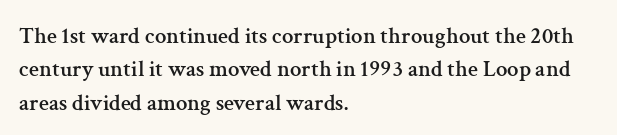
Q: Is the text italic (slanted)? A: No, it is upright.
Q: Is the text underlined? A: No.
Q: How is the paragraph aligned? A: Left-aligned.
Q: Is the spacing between letters normal or unusually wide? A: Normal.
Q: Is the spacing between lines tight, normal or loose? A: Normal.
